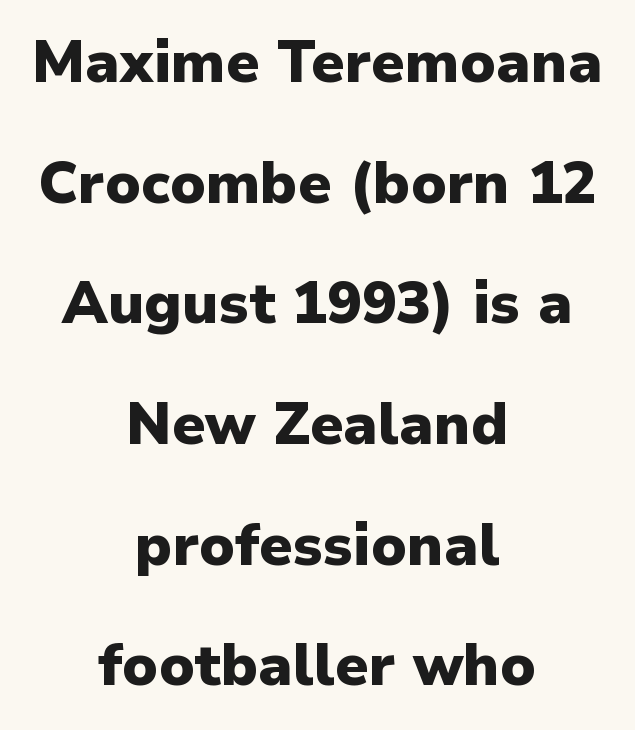
The image shows 58 px heavy sans-serif type, upright; set centered, loose line spacing (2.08x), normal letter spacing, not underlined; low stroke contrast and a medium x-height.
